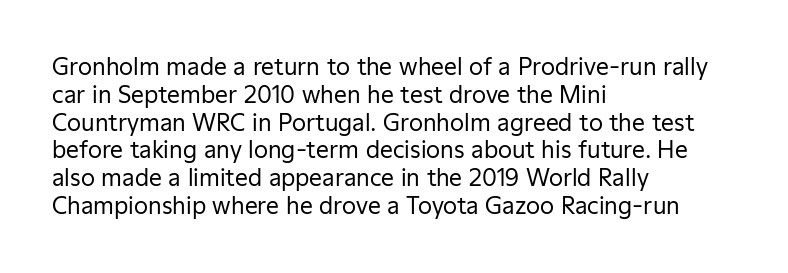
{"italic": "no", "bold": "no", "underline": "no", "align": "left", "line_spacing_ratio": 1.21, "letter_spacing": "normal", "letter_spacing_em": 0.0, "glyph_px": 23}
